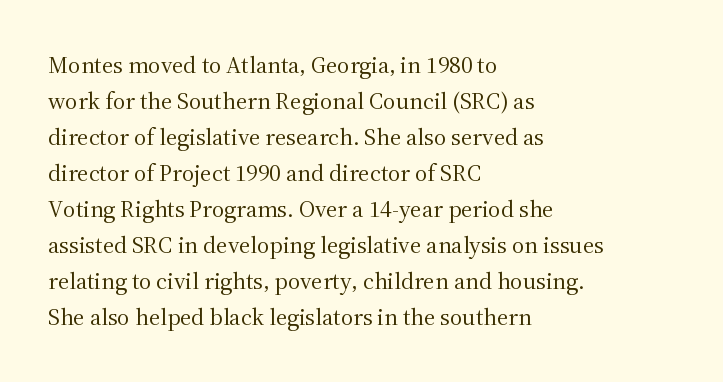
There is no visible air inserted between adjacent glyphs. The rendering anchors every line to the left-hand side. Counters stay open thanks to moderate or lighter strokes. Is there much room between lines? A standard amount, neither cramped nor airy. Type without underlining.
